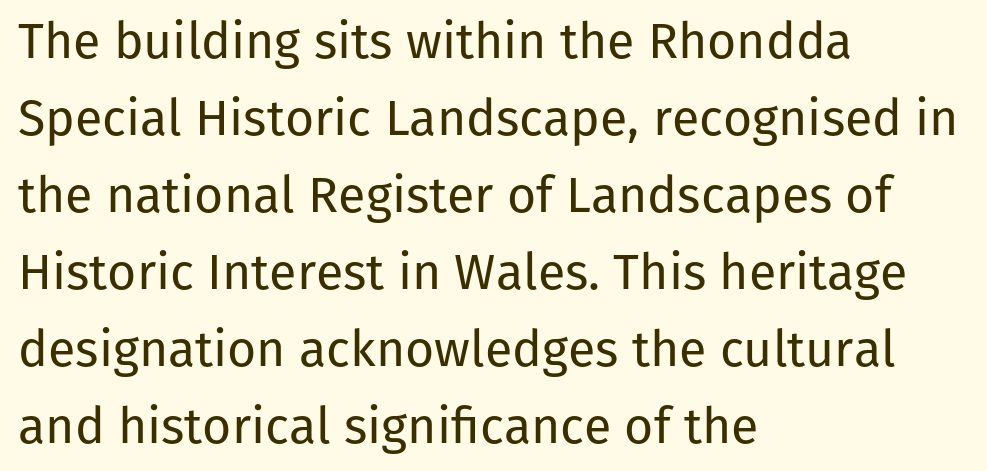
Think of a printed novel: that variable character pitch is what you see here. If you measured baseline to baseline, you'd find a middling distance. When letters stand straight like this, we call the style roman or upright. Teacher's note: observe the even left margin — that is flush-left alignment. A quiet, ordinary-to-light weight characterises the typeface.
